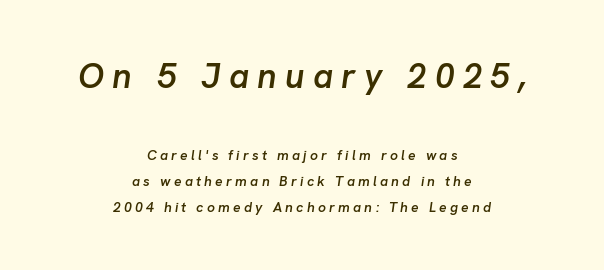
The image shows 35 px semibold type, italic (leaning right); set centered, line spacing 1.85x, unusually wide letter spacing (+0.23 em), not underlined; the first (top) block is 2.5x larger; low stroke contrast and a medium x-height.
